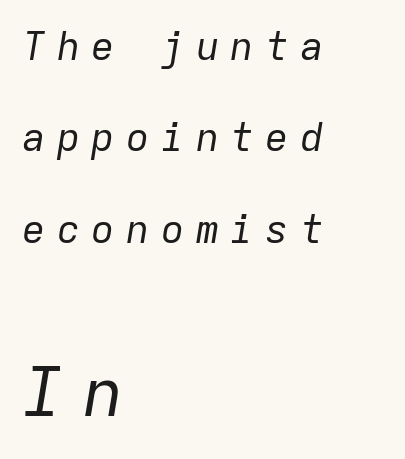
Q: Is the text bold? A: No.
Q: Is the text italic (slanted)? A: Yes, it leans right by about 9 degrees.
Q: Is the text underlined? A: No.
Q: How is the paragraph aligned? A: Left-aligned.
Q: Is the spacing between letters normal or unusually wide? A: Unusually wide.
Q: Is the spacing between lines tight, normal or loose? A: Loose.
Q: Which block of text is set in a larger size, the first (top) or the second (bottom)? A: The second (bottom) one.
Q: Width (condensed, normal, or wide)? A: Normal.
Q: Stroke contrast? A: Low.
Q: x-height? A: Medium.
Q: Monospaced? A: Yes.
